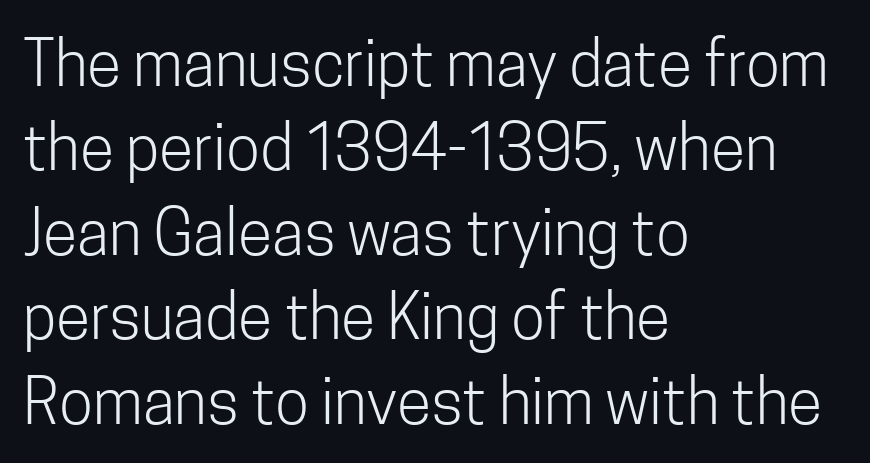
Q: Is the text bold? A: No.
Q: Is the text italic (slanted)? A: No, it is upright.
Q: Is the typeface a serif or a sans-serif typeface? A: Sans-serif.
Q: Is the text underlined? A: No.
Q: How is the paragraph aligned? A: Left-aligned.
Q: Is the spacing between letters normal or unusually wide? A: Normal.
Q: Is the spacing between lines tight, normal or loose? A: Normal.
Q: Width (condensed, normal, or wide)? A: Condensed.
Q: Stroke contrast? A: Low.
Q: x-height? A: Medium.
Q: Monospaced? A: No.
